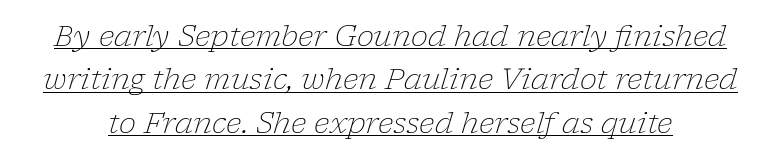
{"serif": "yes", "italic": "yes", "lean": "right", "slant_degrees": 17, "bold": "no", "weight": "light", "width": "normal", "stroke_contrast": "low", "x_height": "medium", "monospaced": "no", "underline": "yes", "line_spacing": "normal", "line_spacing_ratio": 1.5, "letter_spacing": "normal", "letter_spacing_em": 0.0, "glyph_px": 29}
